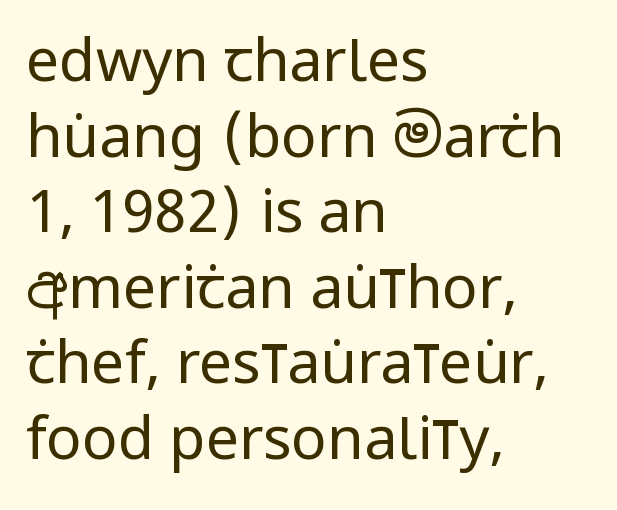
{"serif": "no", "italic": "no", "bold": "no", "weight": "regular", "width": "condensed", "stroke_contrast": "low", "x_height": "large", "monospaced": "no", "underline": "no", "align": "left", "line_spacing": "normal", "line_spacing_ratio": 1.28, "letter_spacing": "normal", "letter_spacing_em": 0.0, "glyph_px": 59}
